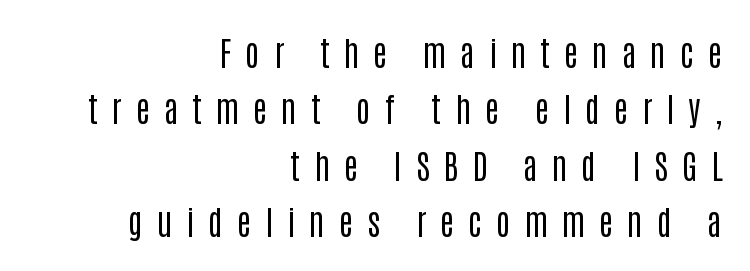
Teacher's note: observe the even right margin — that is flush-right alignment. Spacing verdict: proportional, widths tailored to each character. This is not heavy type; no bold has been used. Does the leading feel generous? No, just average. Is the letter spacing exaggerated? Yes — the characters are pushed far apart. Posture: vertical.
